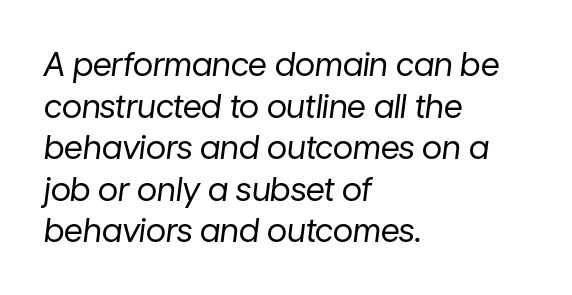
Underlining? Definitely not there. Here the designer chose a conventional face with non-uniform glyph widths. The setting favours the left margin, as ordinary paragraphs usually do. These lines sit exactly where default settings would place them. Think standard paragraph weight, or any step lighter than that.
